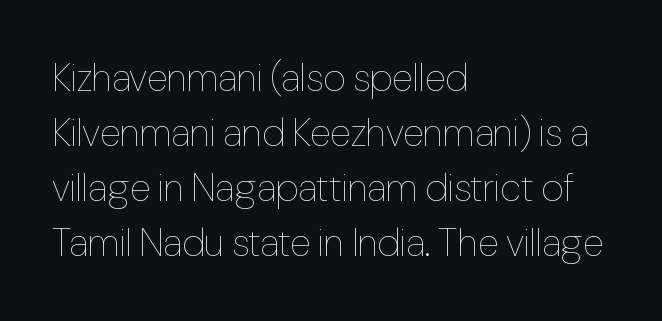
The image shows 39 px thin, condensed type, upright; set left-aligned, normal line spacing (1.41x), normal letter spacing, not underlined; low stroke contrast and a medium x-height.
